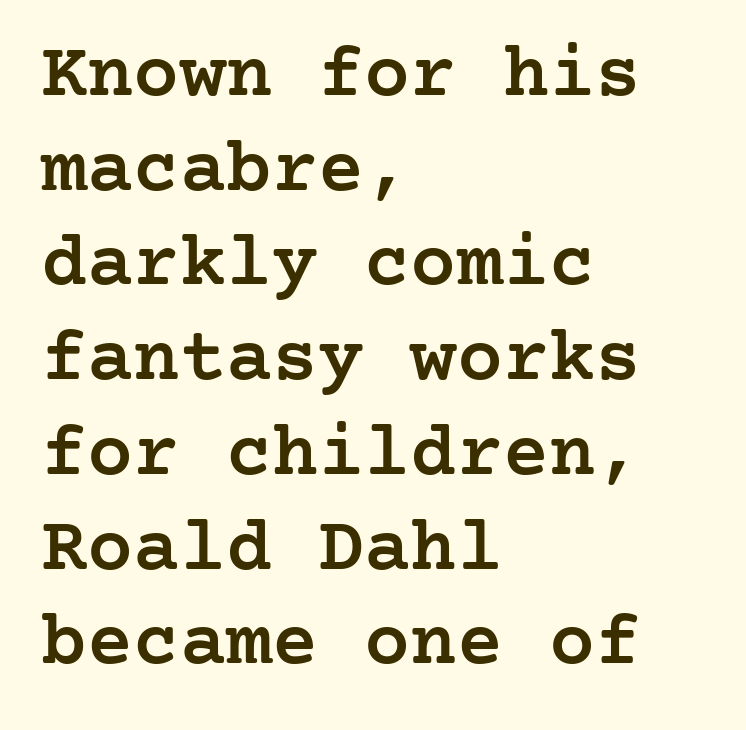
Ascenders rise straight up at ninety degrees. Examine the stroke ends and you'll spot serifs. Spacing between characters is what you'd get straight out of the box. Layout note: lines flush left.
